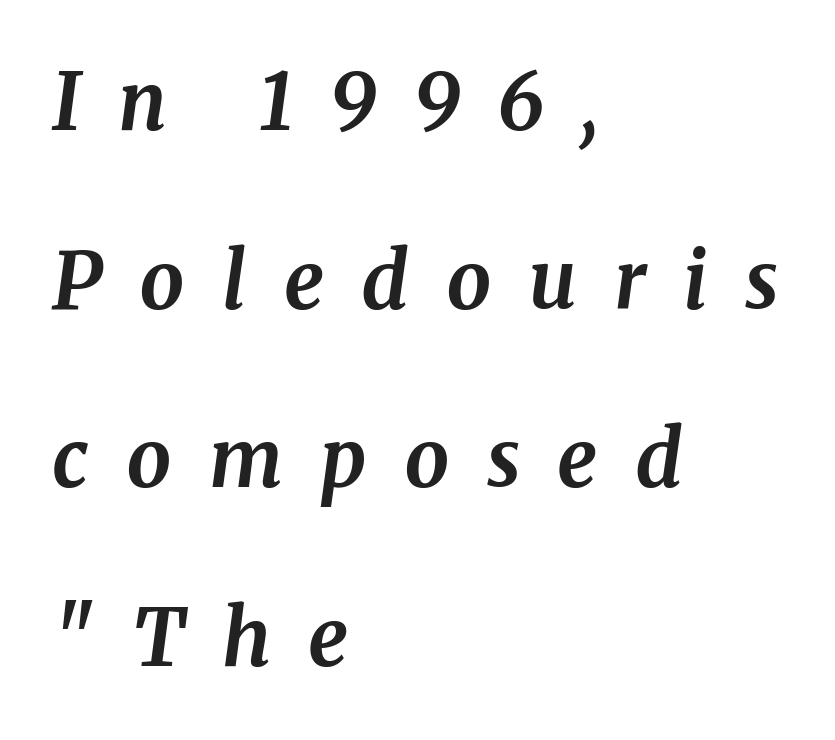
Q: Is the text bold? A: Yes.
Q: Is the text italic (slanted)? A: Yes, it leans right by about 8 degrees.
Q: Is the typeface a serif or a sans-serif typeface? A: Serif.
Q: Is the text underlined? A: No.
Q: How is the paragraph aligned? A: Left-aligned.
Q: Is the spacing between letters normal or unusually wide? A: Unusually wide.
Q: Is the spacing between lines tight, normal or loose? A: Loose.
Q: Width (condensed, normal, or wide)? A: Normal.
Q: Stroke contrast? A: Medium.
Q: x-height? A: Medium.
Q: Monospaced? A: No.
